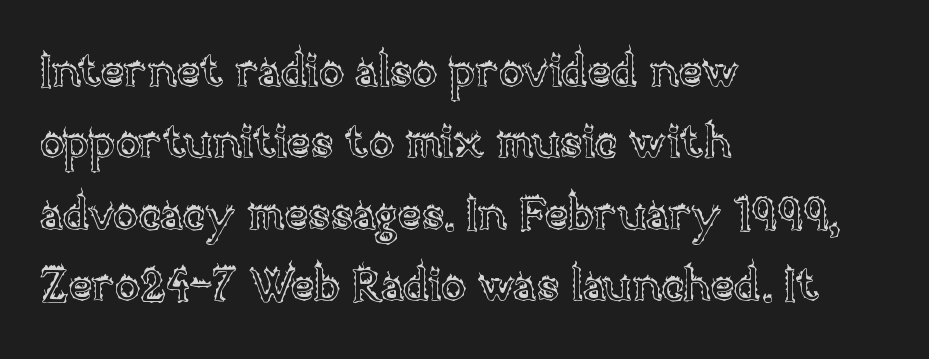
Q: Is the text italic (slanted)? A: No, it is upright.
Q: Is the text underlined? A: No.
Q: How is the paragraph aligned? A: Left-aligned.
Q: Is the spacing between letters normal or unusually wide? A: Normal.
Q: Is the spacing between lines tight, normal or loose? A: Normal.
Q: Width (condensed, normal, or wide)? A: Normal.
Q: x-height? A: Large.
Q: Monospaced? A: No.
